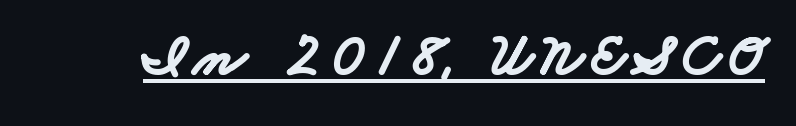
Q: Is the text bold? A: Yes.
Q: Is the typeface a serif or a sans-serif typeface? A: Sans-serif.
Q: Is the text underlined? A: Yes.
Q: Width (condensed, normal, or wide)? A: Wide.
Q: Stroke contrast? A: Low.
Q: x-height? A: Small.
Q: Monospaced? A: No.
